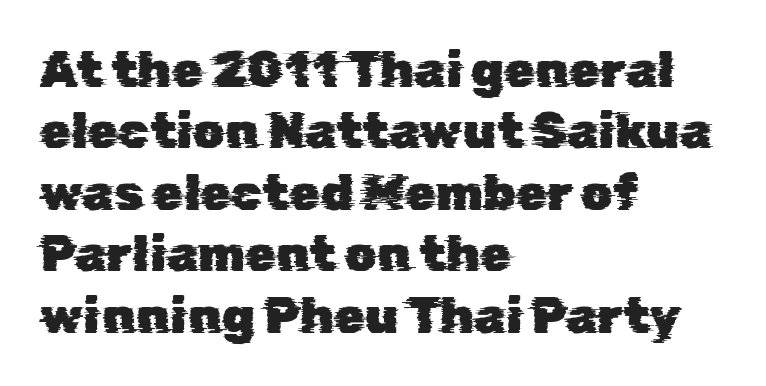
The text was rendered using a sans face with plain stroke endings. Underline: absent. You could not count columns in this text — the font is proportionally spaced. Does the copy run flush right? No — it runs flush left. Here the glyphs are tracked normally, forming tight word shapes.
